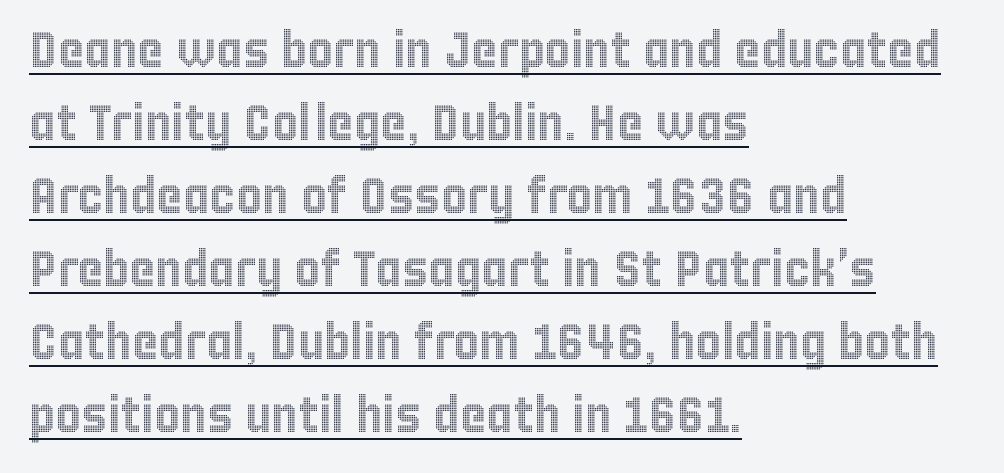
{"italic": "no", "width": "condensed", "x_height": "large", "monospaced": "no", "underline": "yes", "align": "left", "line_spacing": "normal", "line_spacing_ratio": 1.46, "letter_spacing": "normal", "letter_spacing_em": 0.0, "glyph_px": 50}
